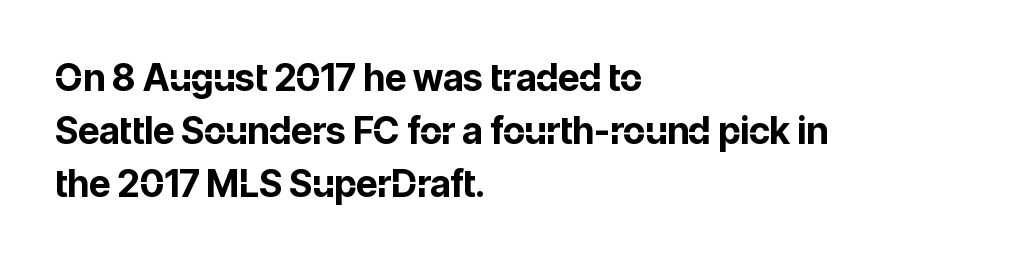
The image shows 37 px bold sans-serif type, upright; set left-aligned, normal line spacing (1.43x), normal letter spacing, not underlined; low stroke contrast and a medium x-height.
